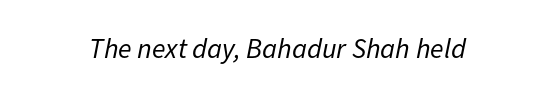
{"italic": "yes", "lean": "right", "slant_degrees": 11, "bold": "no", "weight": "regular", "width": "normal", "stroke_contrast": "low", "x_height": "medium", "monospaced": "no", "underline": "no", "letter_spacing": "normal", "letter_spacing_em": 0.0, "glyph_px": 28}
